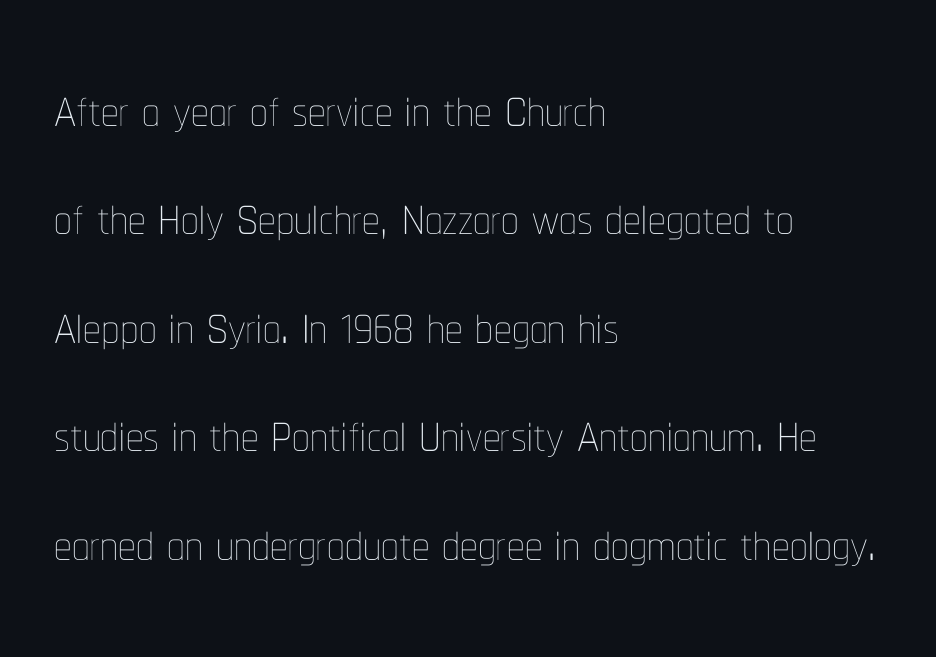
The image shows 70 px thin, condensed type, upright; set left-aligned, normal line spacing (1.55x), normal letter spacing, not underlined; low stroke contrast and a medium x-height.
